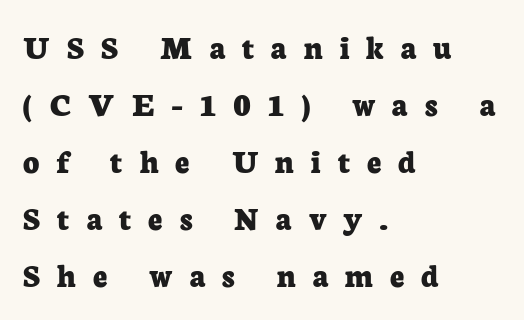
Q: Is the text bold? A: Yes.
Q: Is the text italic (slanted)? A: No, it is upright.
Q: Is the typeface a serif or a sans-serif typeface? A: Serif.
Q: Is the text underlined? A: No.
Q: How is the paragraph aligned? A: Left-aligned.
Q: Is the spacing between letters normal or unusually wide? A: Unusually wide.
Q: Is the spacing between lines tight, normal or loose? A: Normal.
Q: Width (condensed, normal, or wide)? A: Normal.
Q: Stroke contrast? A: Low.
Q: x-height? A: Medium.
Q: Monospaced? A: No.
